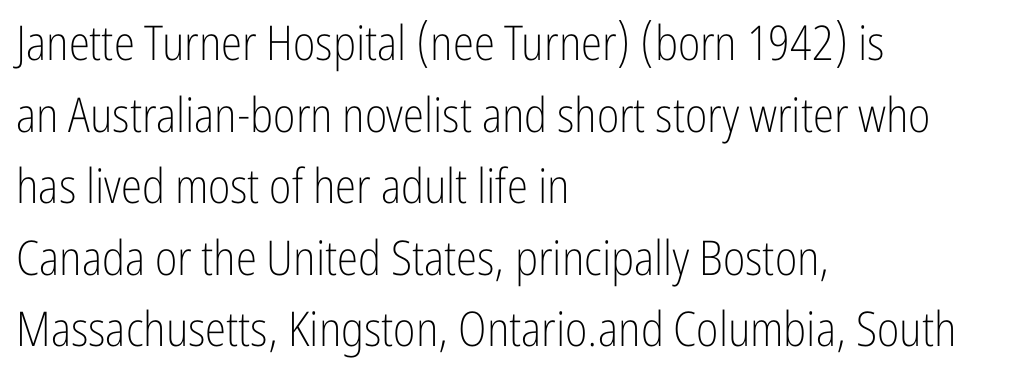
{"serif": "no", "italic": "no", "bold": "no", "weight": "light", "width": "condensed", "stroke_contrast": "low", "x_height": "medium", "monospaced": "no", "underline": "no", "align": "left", "line_spacing": "normal", "line_spacing_ratio": 1.49, "letter_spacing": "normal", "letter_spacing_em": 0.0, "glyph_px": 48}
